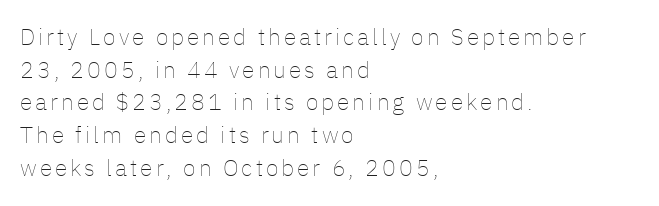
Q: Is the text bold? A: No.
Q: Is the text italic (slanted)? A: No, it is upright.
Q: Is the text underlined? A: No.
Q: How is the paragraph aligned? A: Left-aligned.
Q: Is the spacing between lines tight, normal or loose? A: Normal.
